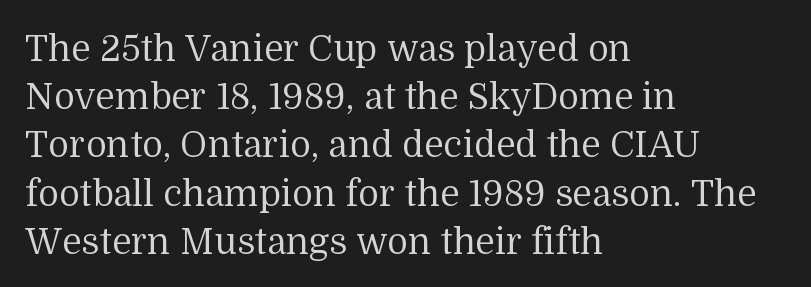
Q: Is the text bold? A: No.
Q: Is the text italic (slanted)? A: No, it is upright.
Q: Is the typeface a serif or a sans-serif typeface? A: Serif.
Q: Is the text underlined? A: No.
Q: How is the paragraph aligned? A: Left-aligned.
Q: Is the spacing between letters normal or unusually wide? A: Normal.
Q: Is the spacing between lines tight, normal or loose? A: Normal.
Q: Width (condensed, normal, or wide)? A: Normal.
Q: Stroke contrast? A: Medium.
Q: x-height? A: Medium.
Q: Monospaced? A: No.
